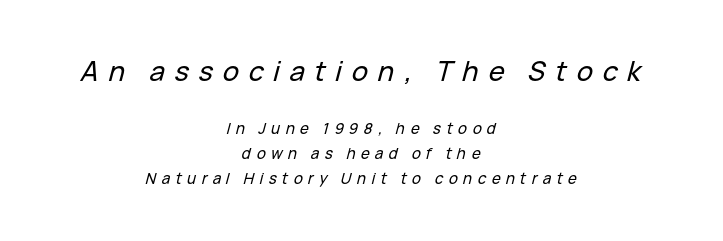
The image shows 27 px text type, italic (leaning right); set centered, normal line spacing (1.65x), unusually wide letter spacing (+0.36 em), not underlined; the first (top) block is 1.8x larger.
